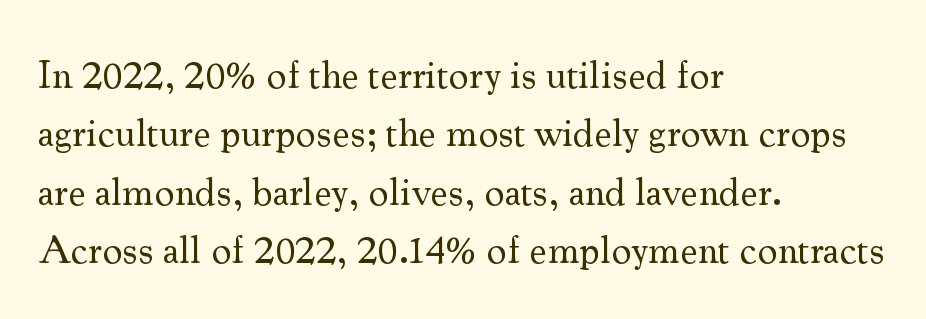
{"serif": "yes", "italic": "no", "bold": "no", "weight": "regular", "width": "normal", "stroke_contrast": "medium", "x_height": "small", "monospaced": "no", "underline": "no", "align": "left", "line_spacing": "normal", "line_spacing_ratio": 1.46, "letter_spacing": "normal", "letter_spacing_em": 0.0, "glyph_px": 40}
